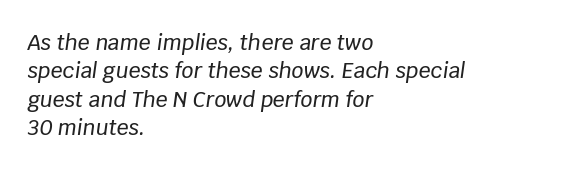
{"italic": "yes", "lean": "right", "slant_degrees": 8, "underline": "no", "align": "left", "line_spacing": "normal", "line_spacing_ratio": 1.35, "letter_spacing": "normal", "letter_spacing_em": 0.0, "glyph_px": 21}
